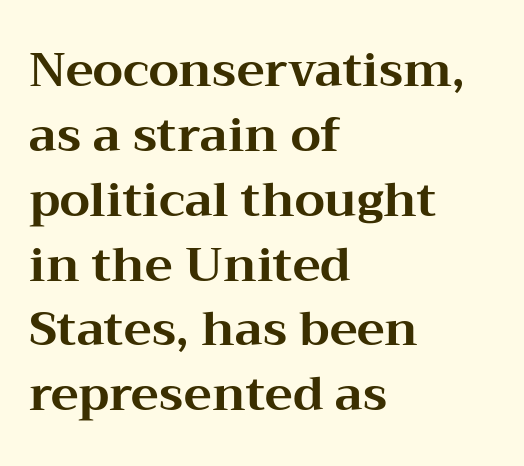
The image shows 47 px bold, wide serif type, upright; set left-aligned, normal line spacing (1.38x), normal letter spacing, not underlined; medium stroke contrast and a medium x-height.
